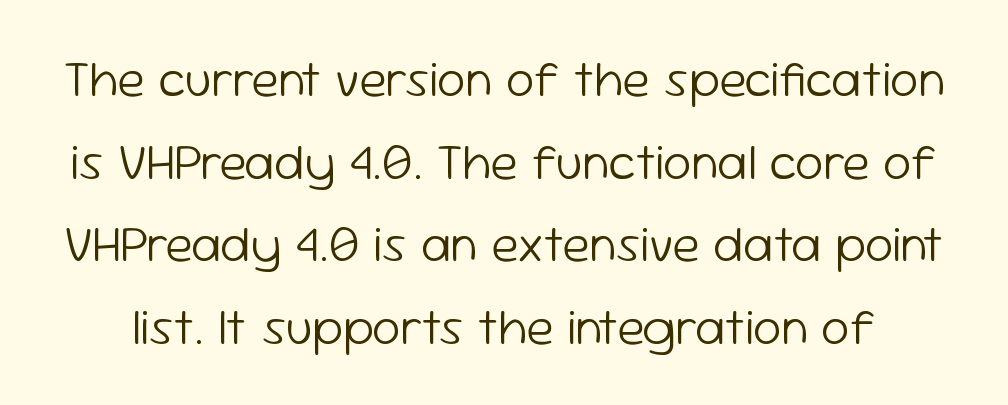
The image shows 51 px light sans-serif type, upright; set normal line spacing (1.62x), normal letter spacing, not underlined; low stroke contrast and a medium x-height.
